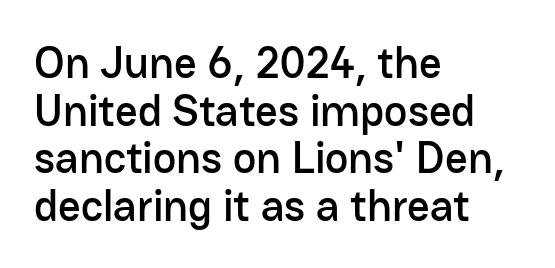
You could call the tracking neutral — neither tight nor loose. Notice how the stems are strictly vertical — no italics here. Stroke terminals: plain, sans-serif. You could not count columns in this text — the font is proportionally spaced. Any mark beneath the type? The region is blank.
